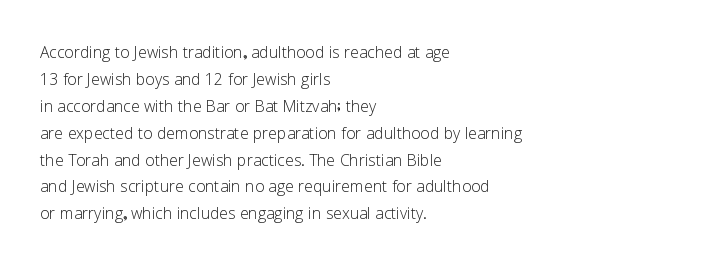
These lines keep a tight, regular rhythm from letter to letter. The rows are spaced the way most documents space them. Nothing heavy about these letters — not bold at all. A roman cut, with each character standing at attention. Check under the words: just untouched page. All the whitespace from short lines collects on the right.
